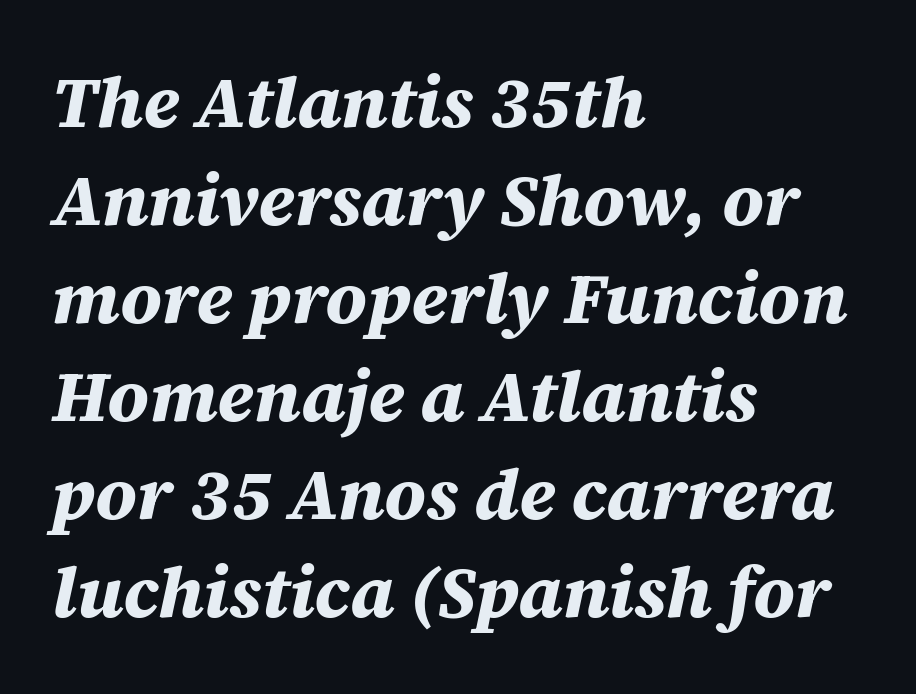
{"italic": "yes", "lean": "right", "slant_degrees": 12, "bold": "yes", "weight": "bold", "width": "normal", "stroke_contrast": "medium", "x_height": "large", "monospaced": "no", "underline": "no", "align": "left", "line_spacing": "normal", "line_spacing_ratio": 1.36, "letter_spacing": "normal", "letter_spacing_em": 0.0, "glyph_px": 72}
